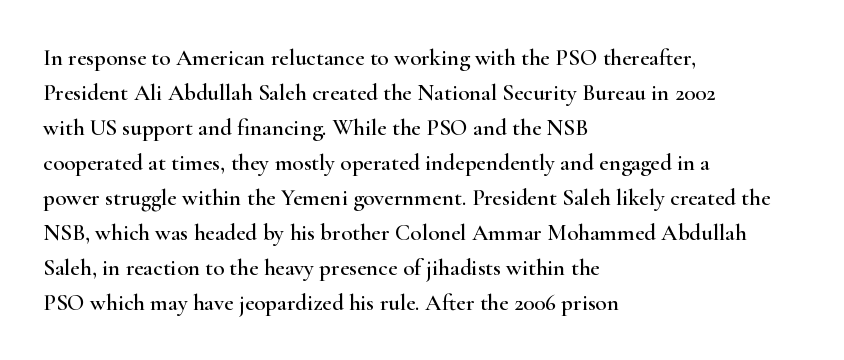
The image shows 23 px text type, upright; set left-aligned, normal line spacing (1.52x), normal letter spacing, not underlined.
